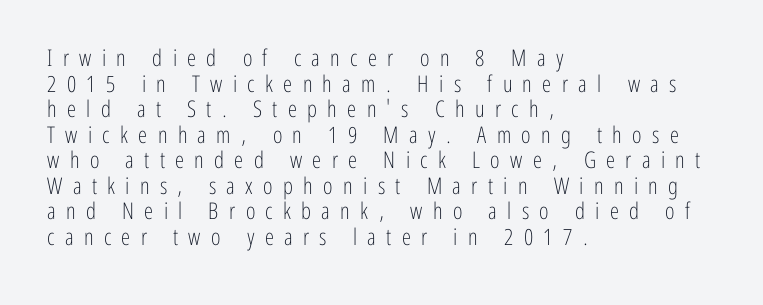
Q: Is the text bold? A: No.
Q: Is the text italic (slanted)? A: No, it is upright.
Q: Is the text underlined? A: No.
Q: How is the paragraph aligned? A: Left-aligned.
Q: Is the spacing between letters normal or unusually wide? A: Unusually wide.
Q: Is the spacing between lines tight, normal or loose? A: Tight.
